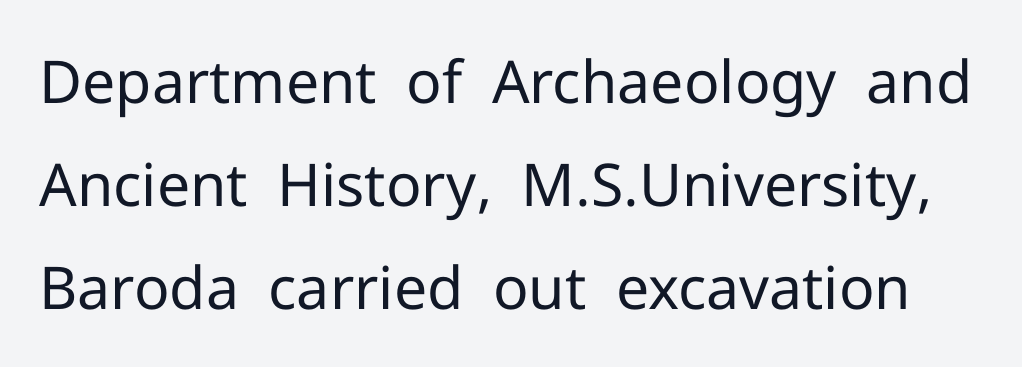
The image shows 59 px regular-weight sans-serif type, upright; set line spacing 1.75x, normal letter spacing, not underlined; low stroke contrast and a medium x-height.
